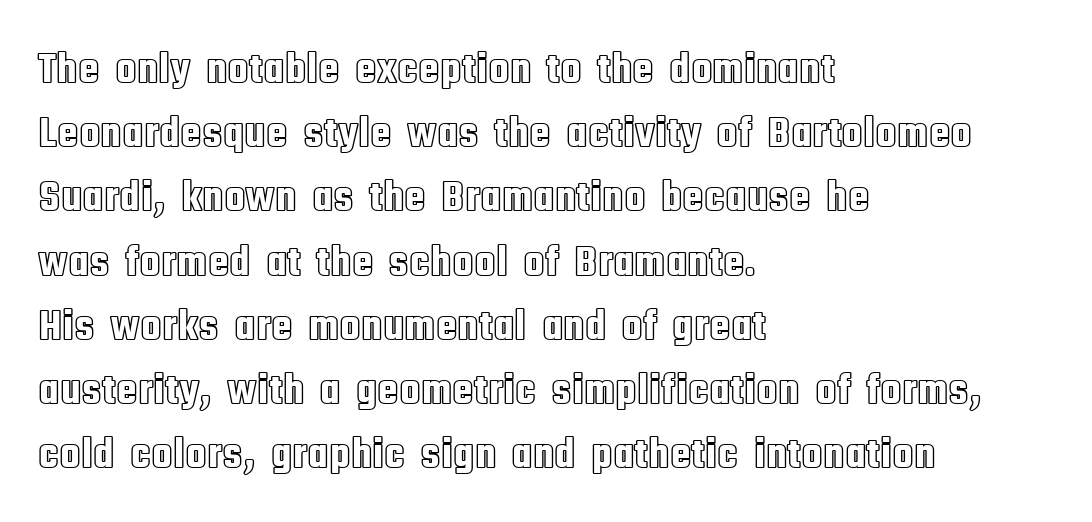
The image shows 44 px condensed type, upright; set left-aligned, normal line spacing (1.46x), normal letter spacing, not underlined; a large x-height.
